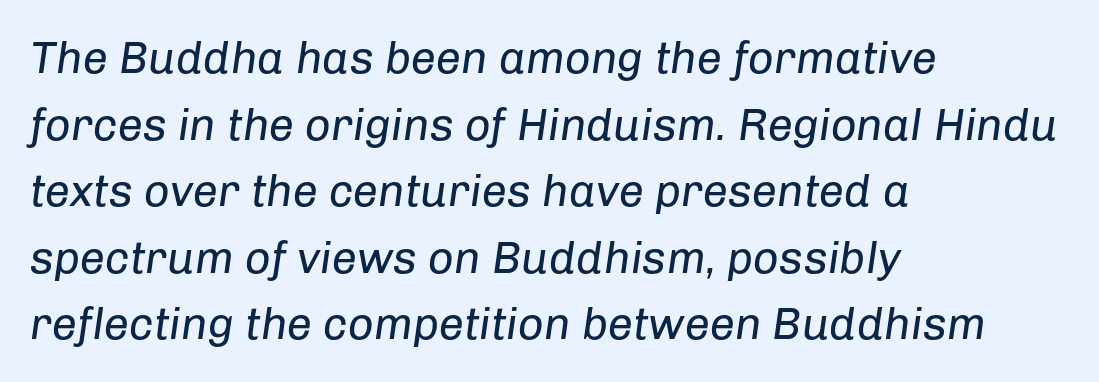
The image shows 45 px regular-weight type, italic (leaning right); set left-aligned, normal line spacing (1.48x), normal letter spacing, not underlined; low stroke contrast and a medium x-height.
